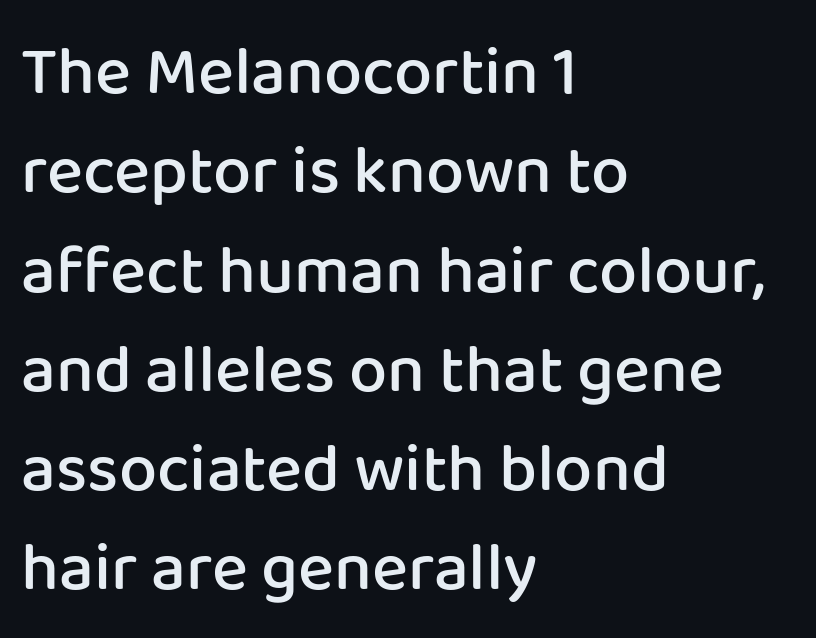
The image shows 68 px semibold sans-serif type, upright; set left-aligned, normal line spacing (1.46x), normal letter spacing, not underlined; low stroke contrast and a medium x-height.
